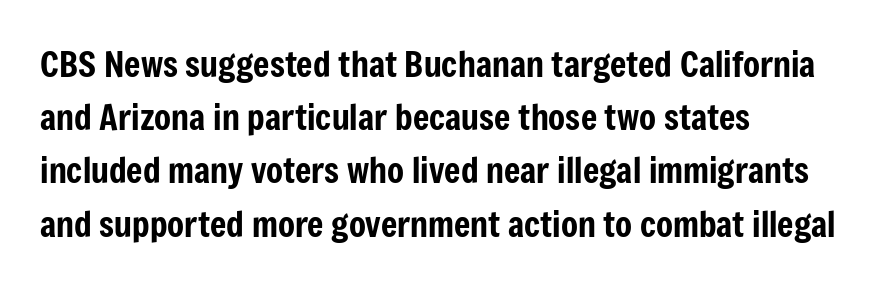
The rendering uses natural spacing where letterforms have individual widths. Nobody touched the tracking dial on this one. Nope, not italic — everything's standing straight. The space directly below the letters is spotless.
